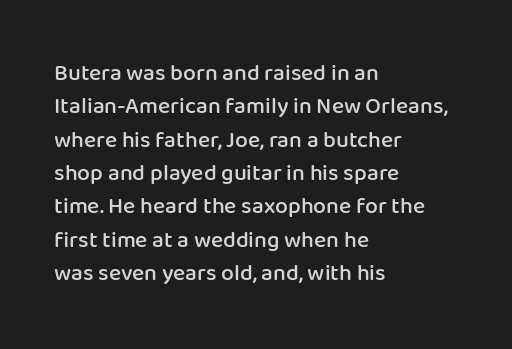
The line-height multiplier appears to be the usual default. The type is set solid horizontally, with unmodified tracking. This rendering uses left alignment, leaving the right contour irregular. Posture: vertical. Underlining? Definitely not there. The sample has been set in demibold, a notch under bold.
